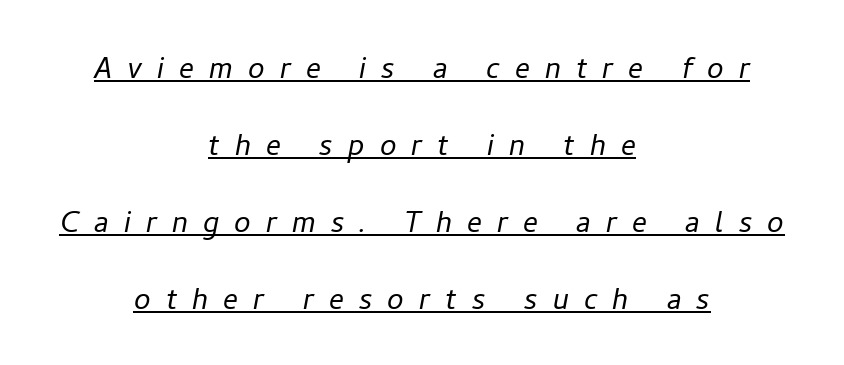
The image shows 37 px light type, italic (leaning right); set centered, loose line spacing (2.08x), unusually wide letter spacing (+0.41 em), underlined; low stroke contrast and a medium x-height.
